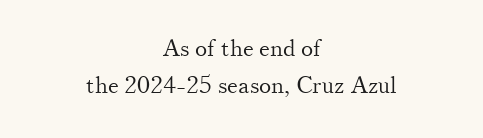
The image shows 23 px text type, upright; set centered, normal line spacing (1.63x), normal letter spacing, not underlined.
